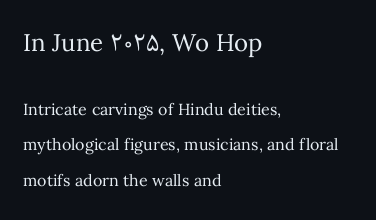
Q: Is the text bold? A: No.
Q: Is the text italic (slanted)? A: No, it is upright.
Q: Is the text underlined? A: No.
Q: How is the paragraph aligned? A: Left-aligned.
Q: Is the spacing between letters normal or unusually wide? A: Normal.
Q: Is the spacing between lines tight, normal or loose? A: Loose.
Q: Which block of text is set in a larger size, the first (top) or the second (bottom)? A: The first (top) one.
